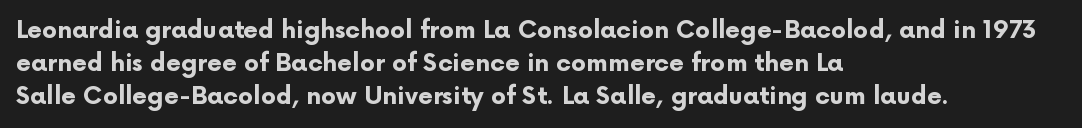
The image shows 24 px bold type, upright; set left-aligned, normal line spacing (1.37x), normal letter spacing, not underlined.
